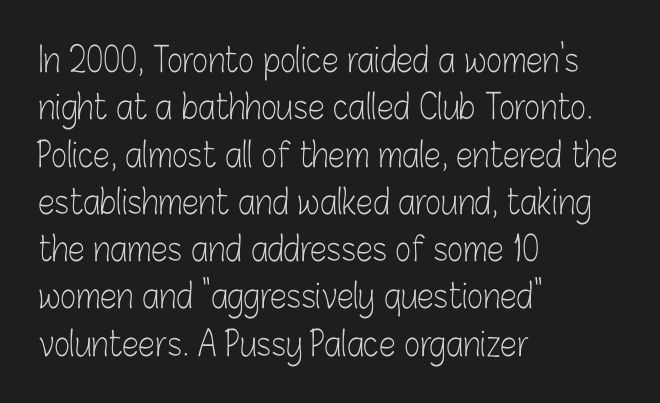
The image shows 34 px light, condensed sans-serif type, upright; set left-aligned, normal line spacing (1.39x), normal letter spacing, not underlined; low stroke contrast and a medium x-height.
